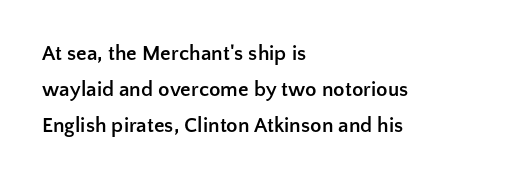
The image shows 21 px bold type, upright; set left-aligned, line spacing 1.71x, normal letter spacing, not underlined.
